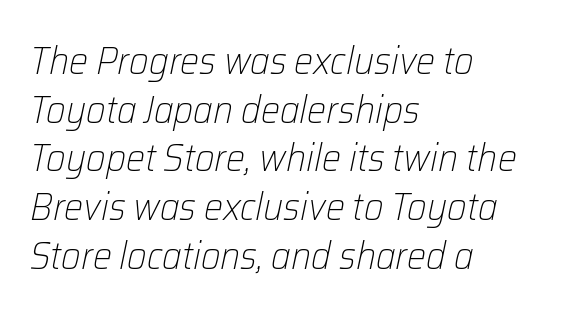
Compared with a centered layout, this one pins lines to the left instead. The lettering tilts uniformly, giving the passage an italic look. The space directly below the letters is spotless. Varying glyph widths throughout — classic text-font behaviour. What stands out about the letter spacing? Nothing — it is the standard amount. If you measured baseline to baseline, you'd find a middling distance.
